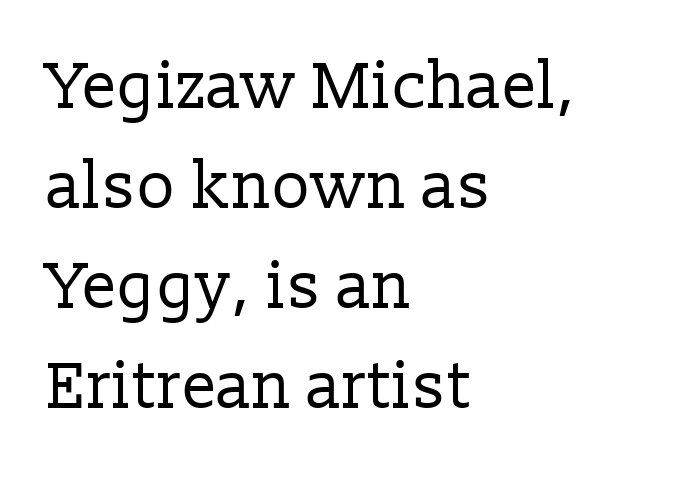
Q: Is the text bold? A: No.
Q: Is the text italic (slanted)? A: No, it is upright.
Q: Is the typeface a serif or a sans-serif typeface? A: Serif.
Q: Is the text underlined? A: No.
Q: How is the paragraph aligned? A: Left-aligned.
Q: Is the spacing between letters normal or unusually wide? A: Normal.
Q: Is the spacing between lines tight, normal or loose? A: Normal.
Q: Width (condensed, normal, or wide)? A: Normal.
Q: Stroke contrast? A: Low.
Q: x-height? A: Medium.
Q: Monospaced? A: No.
